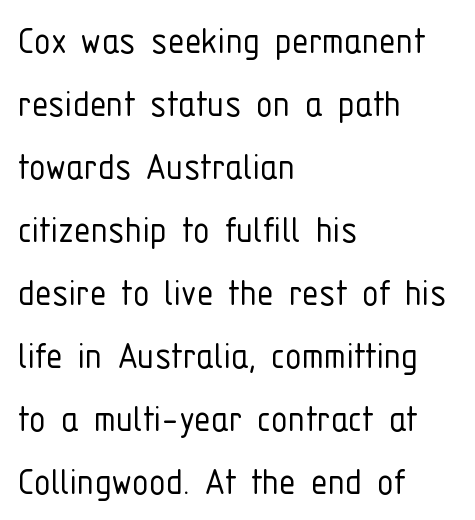
Q: Is the text bold? A: No.
Q: Is the text italic (slanted)? A: No, it is upright.
Q: Is the typeface a serif or a sans-serif typeface? A: Sans-serif.
Q: Is the text underlined? A: No.
Q: How is the paragraph aligned? A: Left-aligned.
Q: Is the spacing between letters normal or unusually wide? A: Normal.
Q: Is the spacing between lines tight, normal or loose? A: Normal.
Q: Width (condensed, normal, or wide)? A: Condensed.
Q: Stroke contrast? A: Low.
Q: x-height? A: Medium.
Q: Monospaced? A: No.
